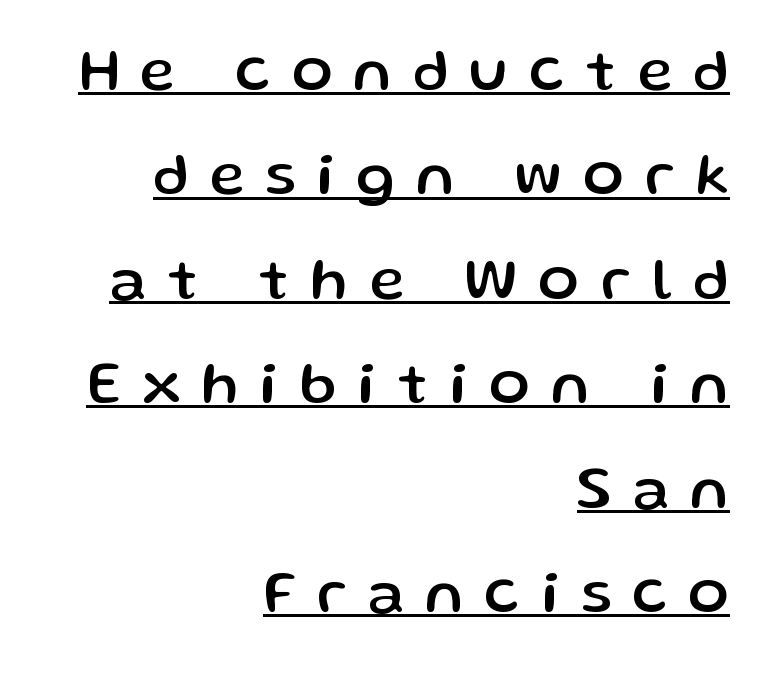
The axis of the letterforms is exactly vertical. The passage shown is typed in a proportional face where columns would drift. Notice how a bar underscores the lettering throughout. In terms of letterform style, serifs are entirely absent.
